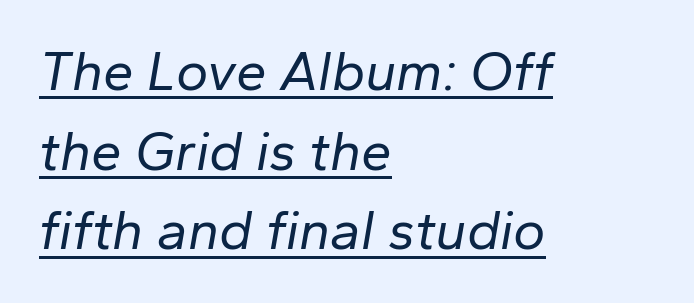
{"italic": "yes", "lean": "right", "slant_degrees": 10, "bold": "no", "weight": "regular", "width": "normal", "stroke_contrast": "low", "x_height": "medium", "monospaced": "no", "underline": "yes", "align": "left", "line_spacing": "normal", "line_spacing_ratio": 1.45, "letter_spacing": "normal", "letter_spacing_em": 0.0, "glyph_px": 55}
